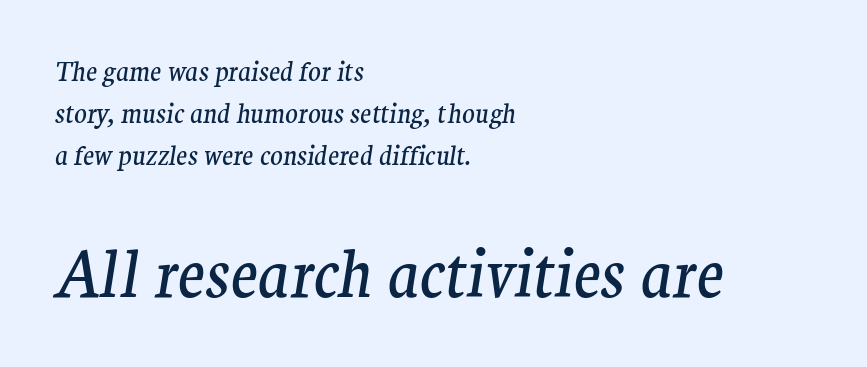
Q: Is the text bold? A: No.
Q: Is the text italic (slanted)? A: Yes, it leans right by about 9 degrees.
Q: Is the typeface a serif or a sans-serif typeface? A: Serif.
Q: Is the text underlined? A: No.
Q: How is the paragraph aligned? A: Left-aligned.
Q: Is the spacing between letters normal or unusually wide? A: Normal.
Q: Is the spacing between lines tight, normal or loose? A: Normal.
Q: Which block of text is set in a larger size, the first (top) or the second (bottom)? A: The second (bottom) one.
Q: Width (condensed, normal, or wide)? A: Normal.
Q: Stroke contrast? A: Medium.
Q: x-height? A: Medium.
Q: Monospaced? A: No.
